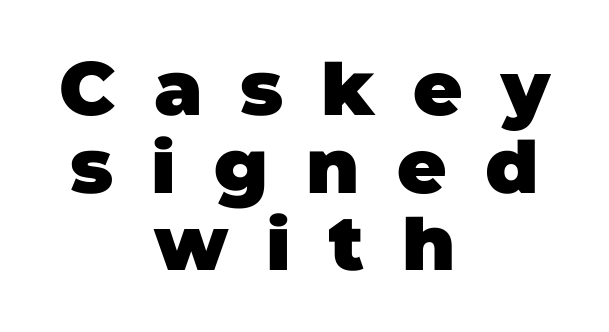
{"serif": "no", "bold": "yes", "weight": "heavy", "width": "normal", "stroke_contrast": "low", "x_height": "large", "monospaced": "no", "underline": "no", "align": "center", "line_spacing": "tight", "line_spacing_ratio": 1.02, "letter_spacing": "wide", "letter_spacing_em": 0.5, "glyph_px": 76}
